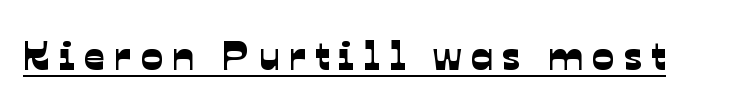
Q: Is the typeface a serif or a sans-serif typeface? A: Sans-serif.
Q: Is the text underlined? A: Yes.
Q: Is the spacing between letters normal or unusually wide? A: Unusually wide.
Q: Width (condensed, normal, or wide)? A: Normal.
Q: Stroke contrast? A: Low.
Q: x-height? A: Medium.
Q: Monospaced? A: No.
